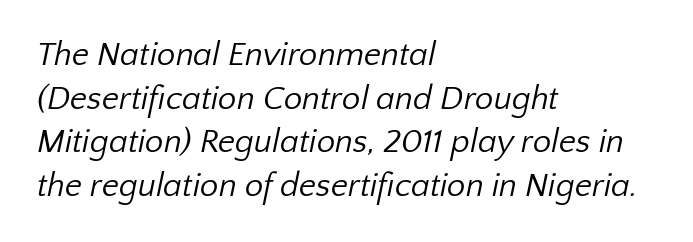
The image shows 33 px regular-weight sans-serif type; set left-aligned, normal line spacing (1.32x), normal letter spacing, not underlined; low stroke contrast and a medium x-height.
